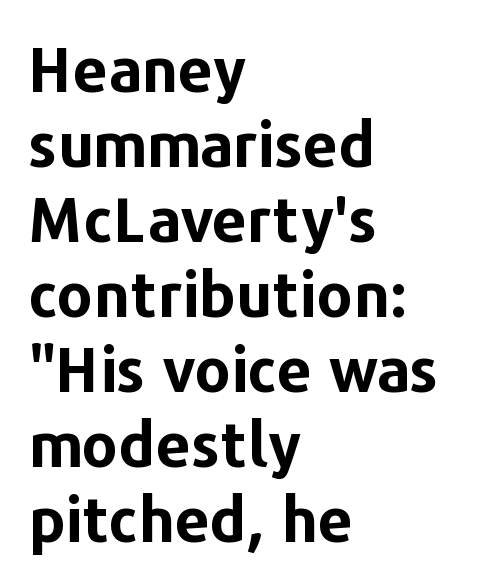
As a designer I'd log this as weight 700, bold. Underlining? Definitely not there. The type is set solid horizontally, with unmodified tracking. The typesetter chose a ragged-right arrangement here. Note the varied advance widths — an 'i' is clearly narrower than an 'm'. A typesetter would label this face a sans.
